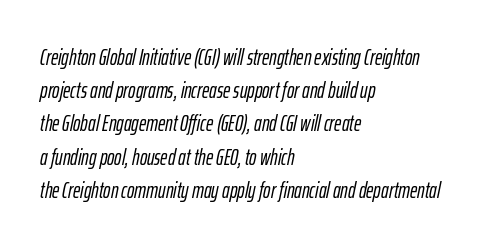
A classic flush-left, rag-right setting is used for this passage. Each word holds together tightly as a unit, with standard inter-letter gaps. A typesetter would mark this as italic. Underline: absent. A typesetter would call this leading conventional body-copy spacing.
